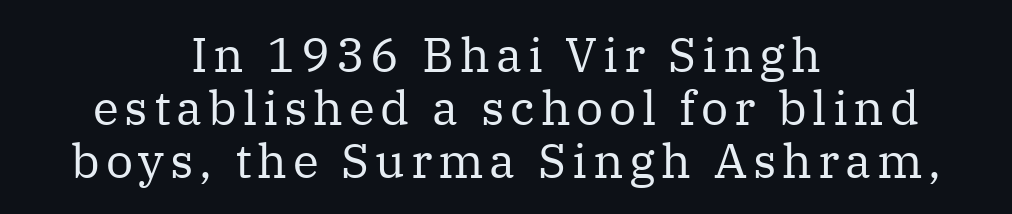
{"serif": "yes", "italic": "no", "bold": "no", "weight": "regular", "width": "normal", "stroke_contrast": "medium", "x_height": "medium", "monospaced": "no", "underline": "no", "align": "center", "line_spacing": "tight", "line_spacing_ratio": 1.1, "glyph_px": 48}
